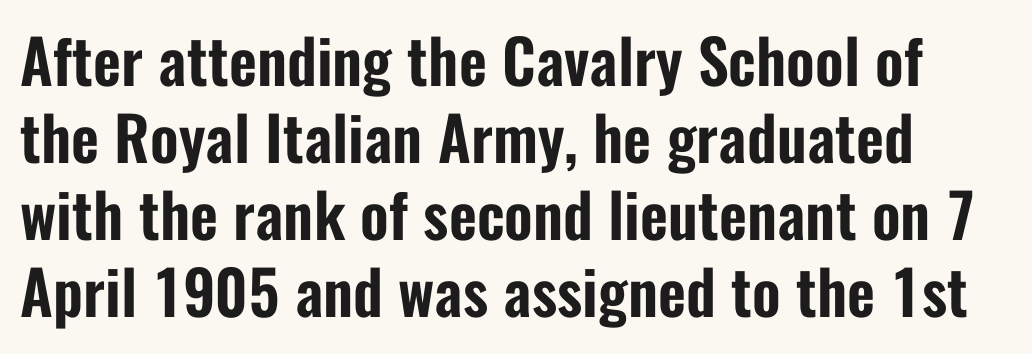
The image shows 61 px condensed sans-serif type, upright; set normal line spacing (1.26x), normal letter spacing, not underlined; low stroke contrast and a medium x-height.
